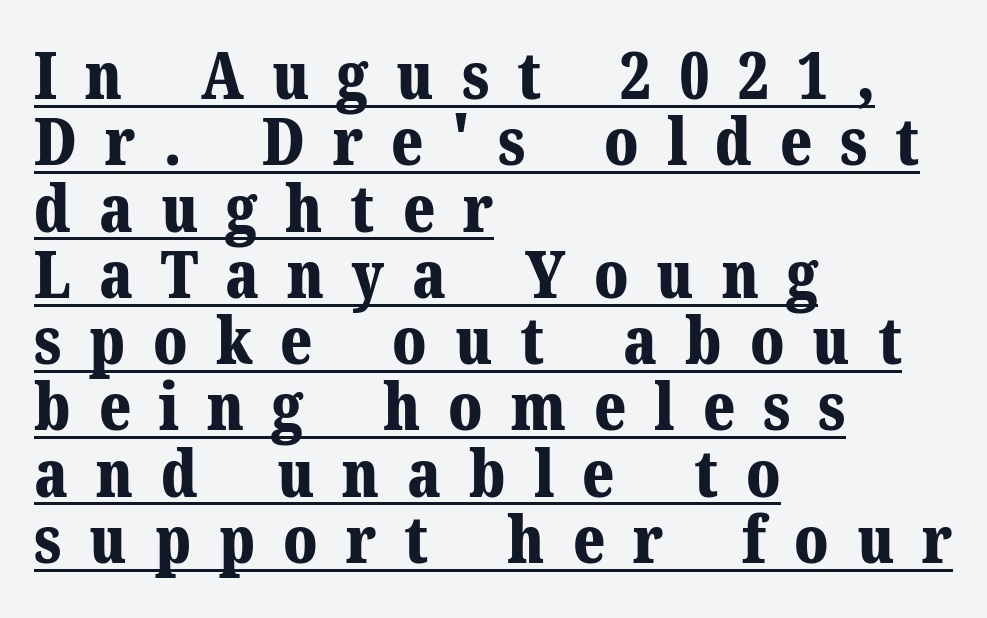
{"serif": "yes", "italic": "no", "bold": "yes", "weight": "bold", "width": "normal", "stroke_contrast": "medium", "x_height": "medium", "monospaced": "no", "underline": "yes", "align": "left", "line_spacing": "tight", "line_spacing_ratio": 1.02, "letter_spacing": "wide", "letter_spacing_em": 0.43, "glyph_px": 65}
